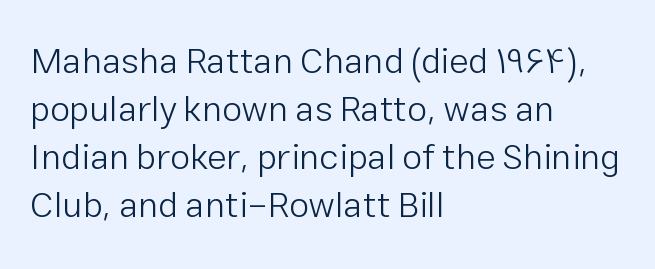
These lines stack with their left ends in a neat column. Normally led — the rows are evenly, conventionally spaced. Nope, not italic — everything's standing straight. Stems and bowls with no extra thickness — not bold.
